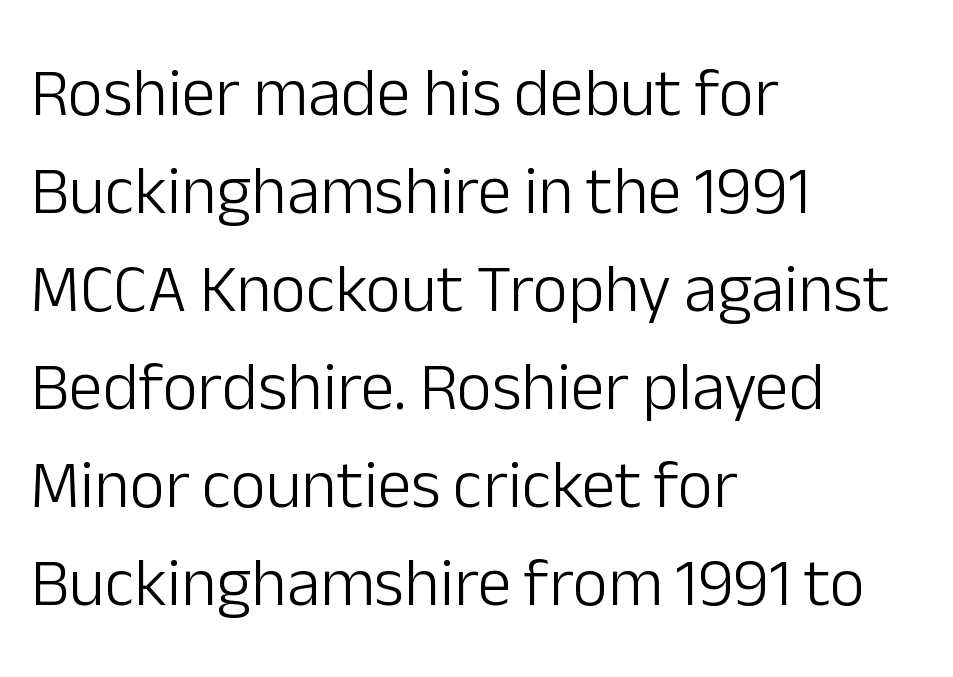
The image shows 68 px light sans-serif type, upright; set left-aligned, normal line spacing (1.44x), normal letter spacing, not underlined; low stroke contrast and a medium x-height.
